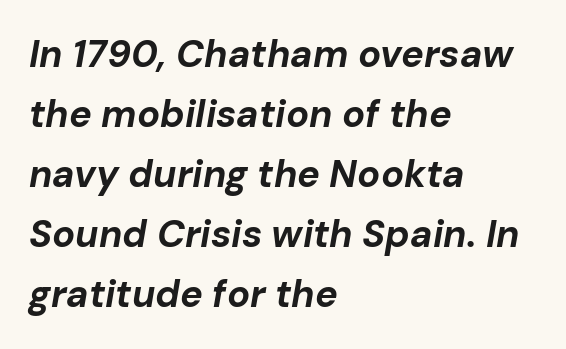
Q: Is the text bold? A: Yes.
Q: Is the text italic (slanted)? A: Yes, it leans right by about 10 degrees.
Q: Is the text underlined? A: No.
Q: How is the paragraph aligned? A: Left-aligned.
Q: Is the spacing between letters normal or unusually wide? A: Normal.
Q: Is the spacing between lines tight, normal or loose? A: Normal.
Q: Width (condensed, normal, or wide)? A: Normal.
Q: Stroke contrast? A: Low.
Q: x-height? A: Medium.
Q: Monospaced? A: No.
